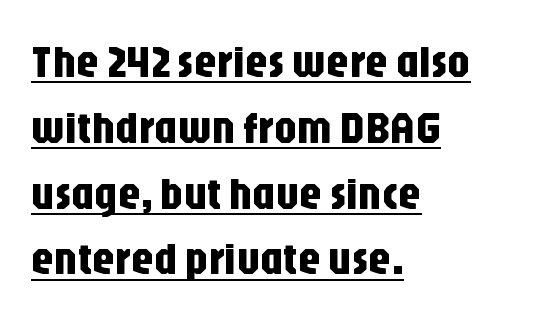
The image shows 46 px condensed sans-serif type, upright; set left-aligned, normal line spacing (1.43x), normal letter spacing, underlined; low stroke contrast and a large x-height.
